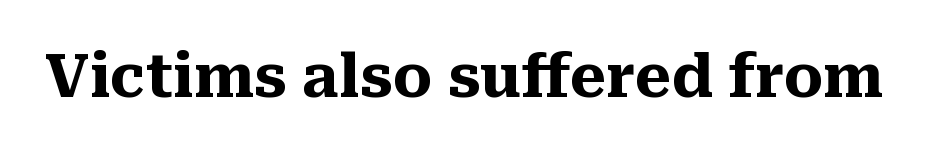
The image shows 59 px heavy serif type, upright; set normal letter spacing, not underlined; medium stroke contrast and a medium x-height.
